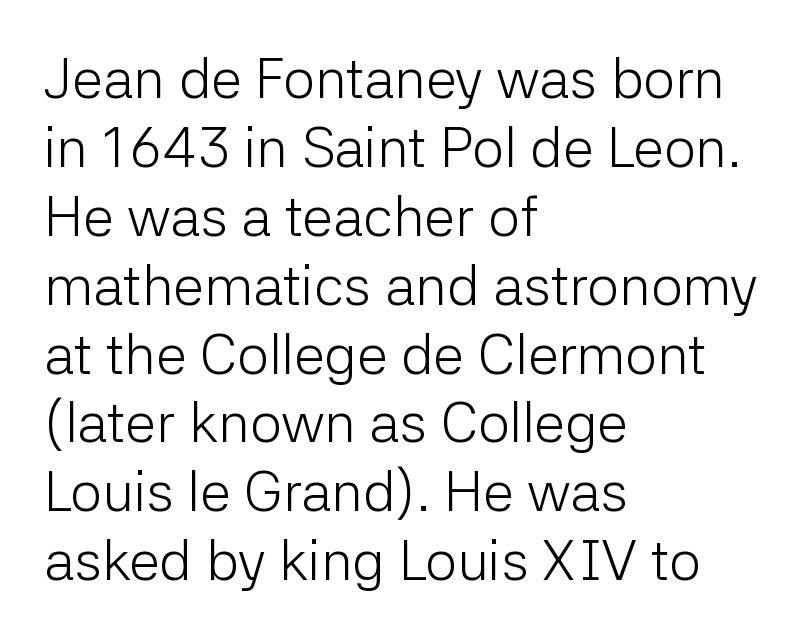
{"serif": "no", "italic": "no", "bold": "no", "weight": "light", "width": "normal", "stroke_contrast": "low", "x_height": "medium", "monospaced": "no", "underline": "no", "align": "left", "line_spacing_ratio": 1.23, "letter_spacing": "normal", "letter_spacing_em": 0.0, "glyph_px": 56}
